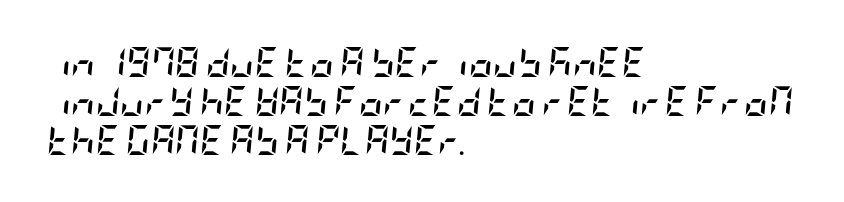
The image shows 30 px semibold, condensed type, italic (leaning right); set left-aligned, normal line spacing (1.3x), normal letter spacing, not underlined; low stroke contrast and a large x-height.
